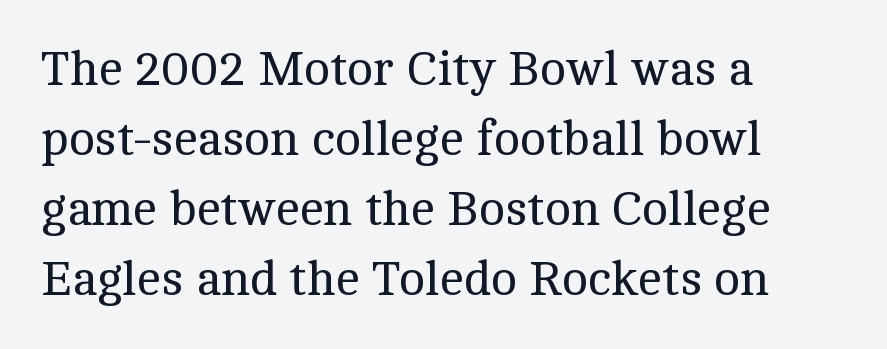
Q: Is the text bold? A: No.
Q: Is the text italic (slanted)? A: No, it is upright.
Q: Is the typeface a serif or a sans-serif typeface? A: Serif.
Q: Is the text underlined? A: No.
Q: How is the paragraph aligned? A: Left-aligned.
Q: Is the spacing between letters normal or unusually wide? A: Normal.
Q: Is the spacing between lines tight, normal or loose? A: Normal.
Q: Width (condensed, normal, or wide)? A: Normal.
Q: x-height? A: Medium.
Q: Monospaced? A: No.
